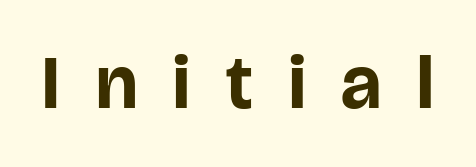
These lines have a slow, spaced-out rhythm from letter to letter. Heavy, bold letterforms. Observe the absence of serifs on each vertical stroke in this sample. The letters advance in unequal steps, a hallmark of proportional type. Vertical strokes here are truly vertical. Plain, unruled lines of type.
